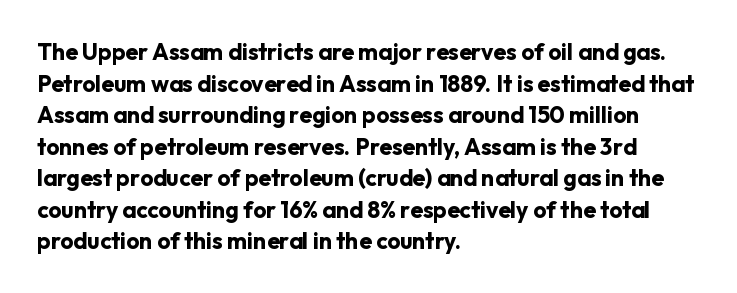
{"italic": "no", "bold": "yes", "underline": "no", "align": "left", "line_spacing": "normal", "line_spacing_ratio": 1.37, "letter_spacing": "normal", "letter_spacing_em": 0.0, "glyph_px": 23}
